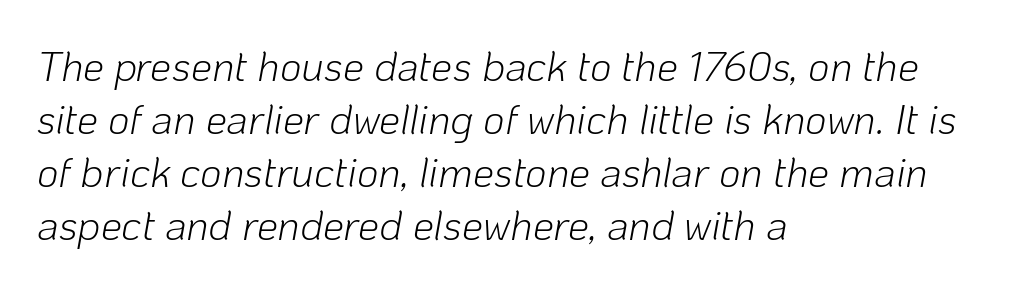
Ink coverage per letter is moderate at most. The text carries the slant typical of an italic or oblique font. Glyph-to-glyph distance matches everyday printed text. Horizontal alignment here is leftward, the default for most running prose.
